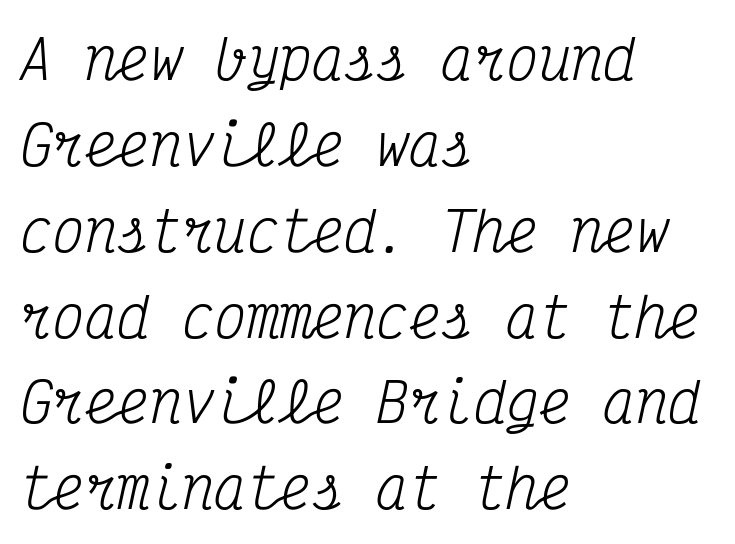
{"serif": "yes", "italic": "yes", "lean": "right", "slant_degrees": 12, "bold": "no", "weight": "regular", "width": "condensed", "stroke_contrast": "medium", "x_height": "medium", "monospaced": "yes", "underline": "no", "align": "left", "line_spacing": "normal", "line_spacing_ratio": 1.59, "letter_spacing": "normal", "letter_spacing_em": 0.0, "glyph_px": 54}
